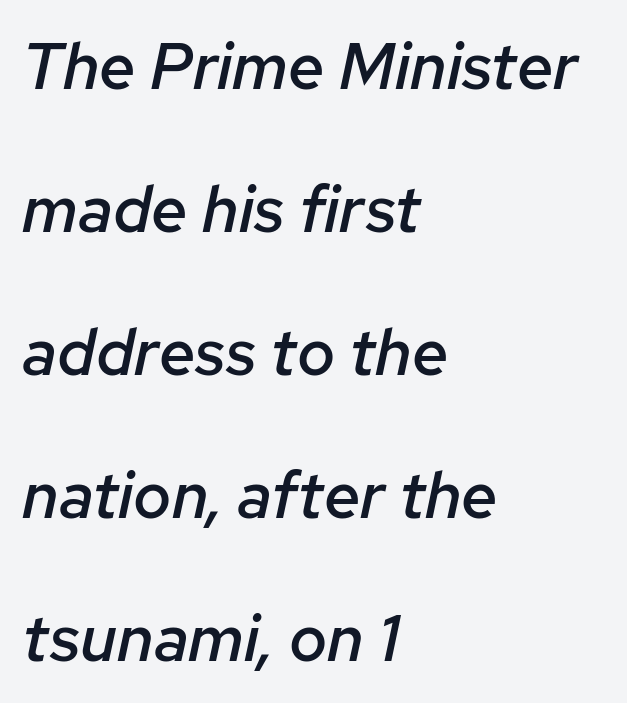
The image shows 65 px semibold type, italic (leaning right); set left-aligned, loose line spacing (2.2x), normal letter spacing, not underlined; low stroke contrast and a medium x-height.
